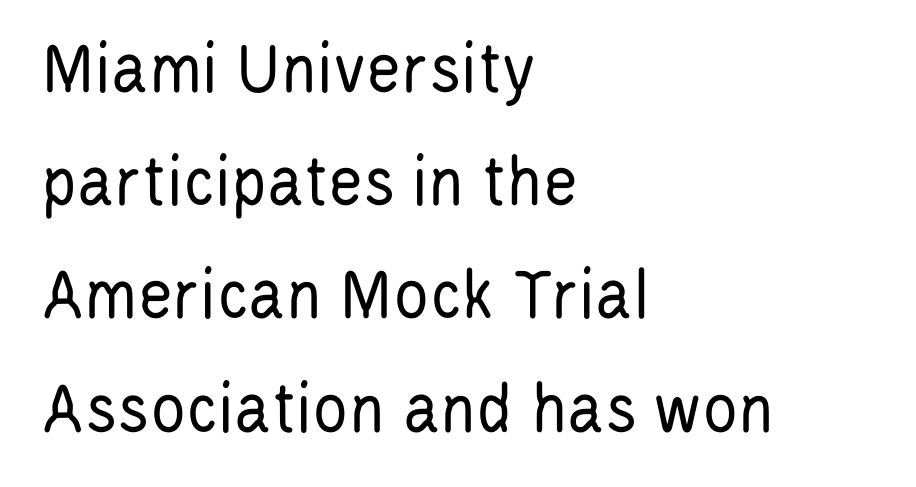
{"serif": "no", "italic": "no", "bold": "no", "weight": "regular", "width": "condensed", "stroke_contrast": "low", "x_height": "large", "monospaced": "no", "underline": "no", "align": "left", "line_spacing": "normal", "line_spacing_ratio": 1.53, "letter_spacing": "normal", "letter_spacing_em": 0.0, "glyph_px": 74}
